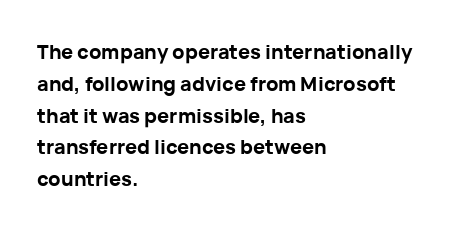
{"italic": "no", "bold": "yes", "underline": "no", "align": "left", "line_spacing": "normal", "line_spacing_ratio": 1.59, "letter_spacing": "normal", "letter_spacing_em": 0.0, "glyph_px": 20}
